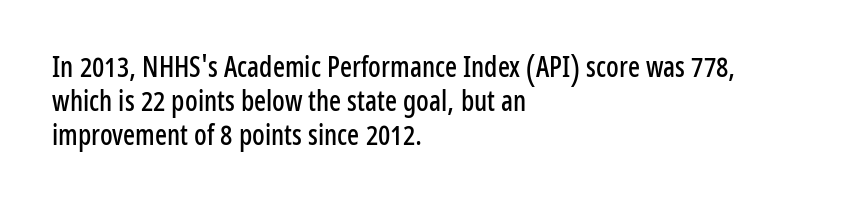
This rendering employs a face without finishing strokes, i.e., a sans-serif. Notice how the passage keeps a crisp vertical edge on the left only. Descenders hang freely into open space. The letterforms sit shoulder to shoulder at normal distance. Is this a fixed-width face? No — the glyphs have proportional, varying widths.
